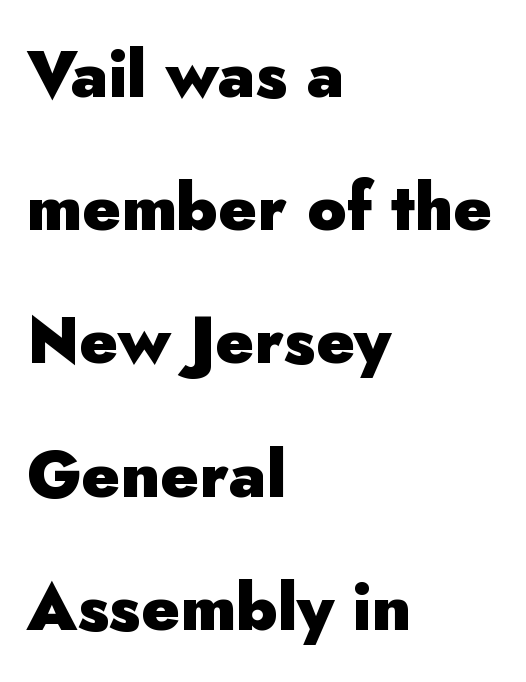
The image shows 65 px heavy sans-serif type, upright; set left-aligned, loose line spacing (2.05x), normal letter spacing, not underlined; low stroke contrast and a small x-height.
